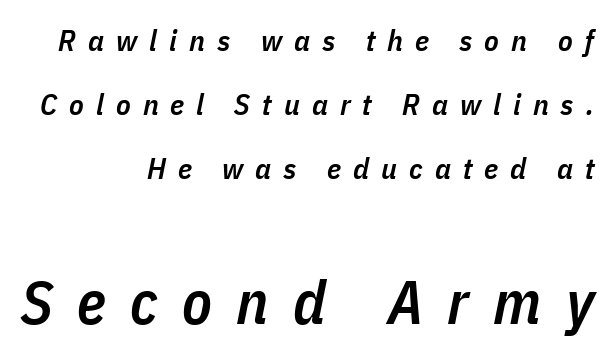
Reading down the column, the eye jumps a long way to each next line. The passage shown leans; its letterforms are oblique. The passage is arranged like a letterhead date or caption credit — flush right. The face used here is proportionally spaced, like ordinary book or web type. Type size steps up from the first block to the second.
